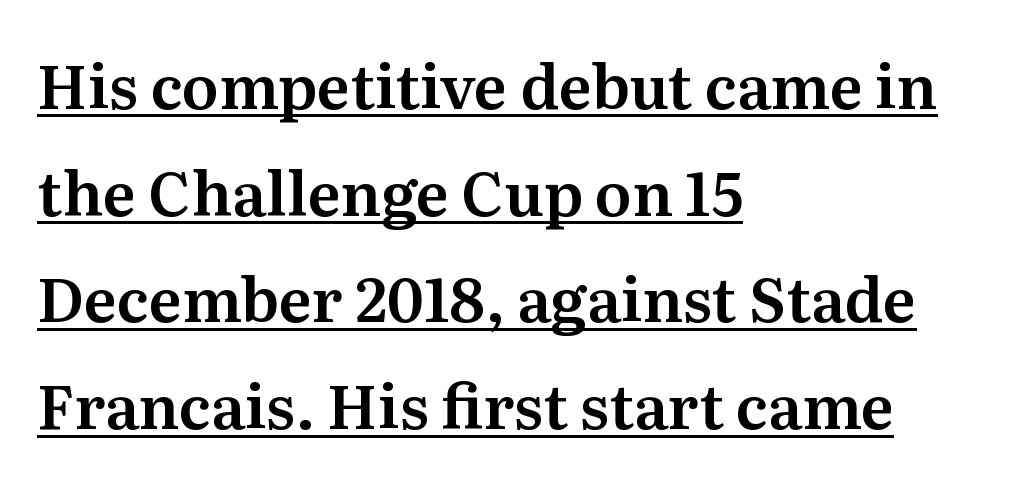
The image shows 61 px serif type, upright; set left-aligned, line spacing 1.75x, normal letter spacing, underlined; medium stroke contrast and a medium x-height.
